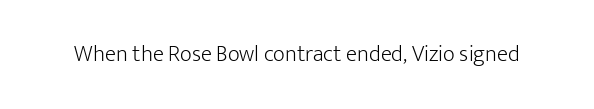
The type is set solid horizontally, with unmodified tracking. Words float on clear page, feet unadorned. A quiet, ordinary-to-light weight characterises the typeface. The type sits square on the baseline with zero lean.
